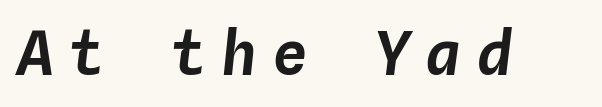
Q: Is the text italic (slanted)? A: Yes, it leans right by about 4 degrees.
Q: Is the text underlined? A: No.
Q: Is the spacing between letters normal or unusually wide? A: Unusually wide.
Q: Width (condensed, normal, or wide)? A: Normal.
Q: Stroke contrast? A: Low.
Q: x-height? A: Medium.
Q: Monospaced? A: Yes.
